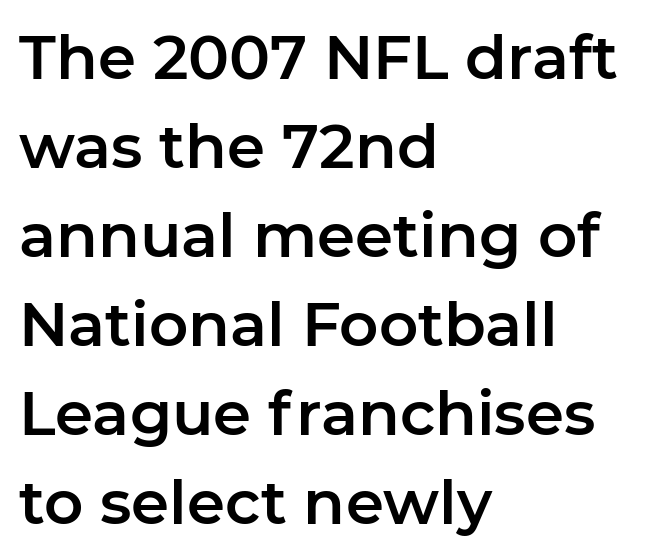
{"serif": "no", "italic": "no", "width": "normal", "stroke_contrast": "low", "x_height": "medium", "monospaced": "no", "underline": "no", "align": "left", "line_spacing": "normal", "line_spacing_ratio": 1.46, "letter_spacing": "normal", "letter_spacing_em": 0.0, "glyph_px": 61}
